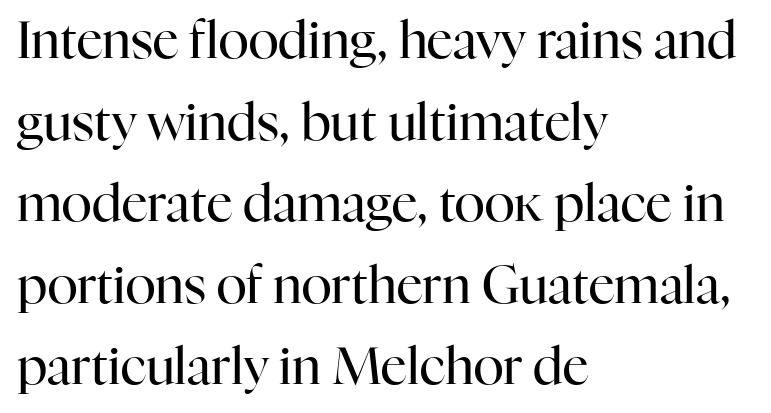
Posture: straight, roman, zero tilt. The string is rendered with underlining switched off. Evenly set lines give the paragraph a standard silhouette. You could not count columns in this text — the font is proportionally spaced.
